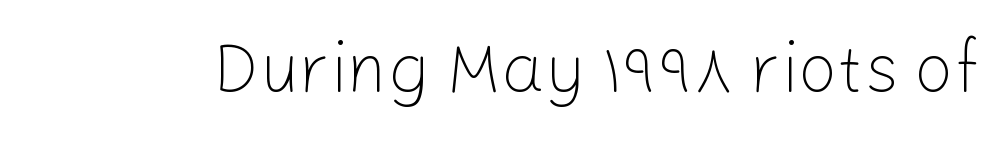
{"serif": "no", "italic": "no", "bold": "no", "weight": "light", "width": "normal", "stroke_contrast": "low", "x_height": "medium", "monospaced": "no", "underline": "no", "letter_spacing": "normal", "letter_spacing_em": 0.0, "glyph_px": 69}
